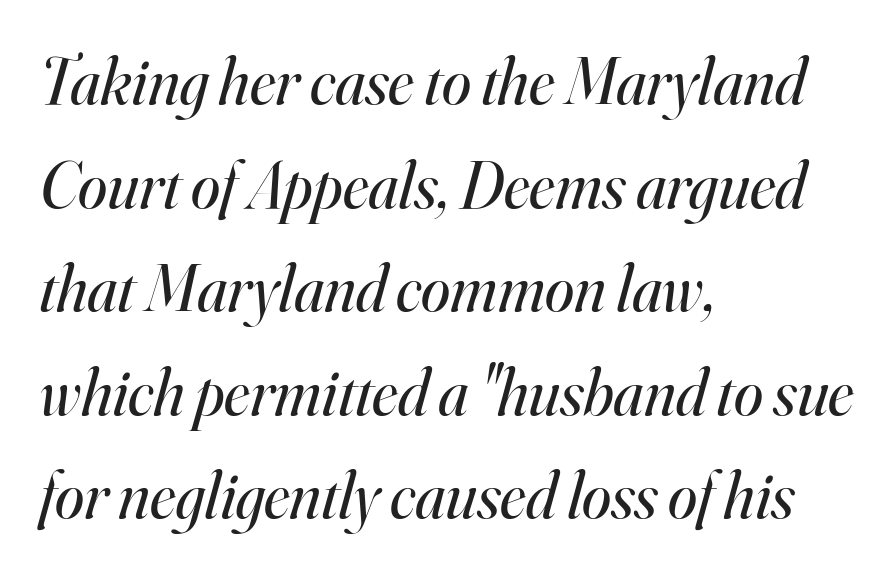
{"serif": "yes", "italic": "yes", "lean": "right", "slant_degrees": 16, "bold": "no", "weight": "regular", "width": "normal", "stroke_contrast": "high", "x_height": "small", "monospaced": "no", "underline": "no", "align": "left", "line_spacing": "normal", "line_spacing_ratio": 1.57, "letter_spacing": "normal", "letter_spacing_em": 0.0, "glyph_px": 66}
